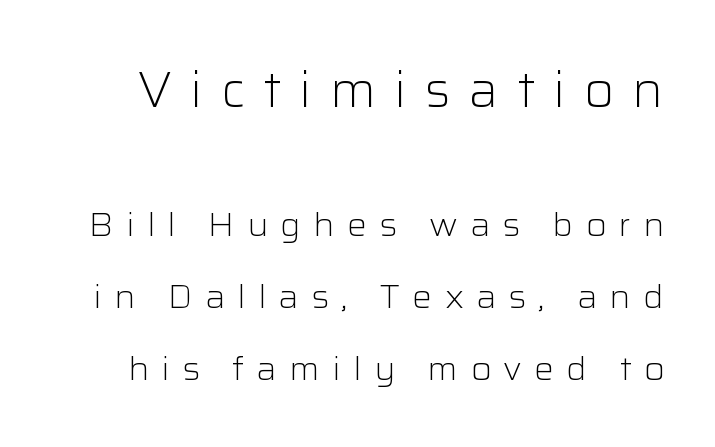
Q: Is the text bold? A: No.
Q: Is the text italic (slanted)? A: No, it is upright.
Q: Is the typeface a serif or a sans-serif typeface? A: Sans-serif.
Q: Is the text underlined? A: No.
Q: Is the spacing between letters normal or unusually wide? A: Unusually wide.
Q: Is the spacing between lines tight, normal or loose? A: Loose.
Q: Which block of text is set in a larger size, the first (top) or the second (bottom)? A: The first (top) one.
Q: Width (condensed, normal, or wide)? A: Normal.
Q: Stroke contrast? A: Low.
Q: x-height? A: Medium.
Q: Monospaced? A: No.
